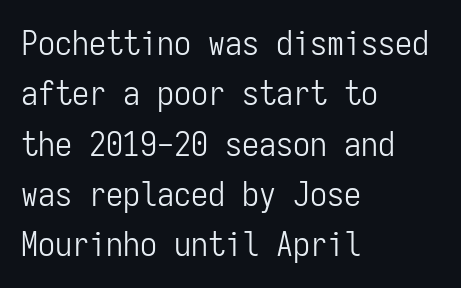
{"serif": "no", "italic": "no", "bold": "no", "weight": "light", "width": "condensed", "stroke_contrast": "low", "x_height": "medium", "monospaced": "yes", "underline": "no", "align": "left", "line_spacing": "normal", "line_spacing_ratio": 1.48, "letter_spacing": "normal", "letter_spacing_em": 0.0, "glyph_px": 34}
